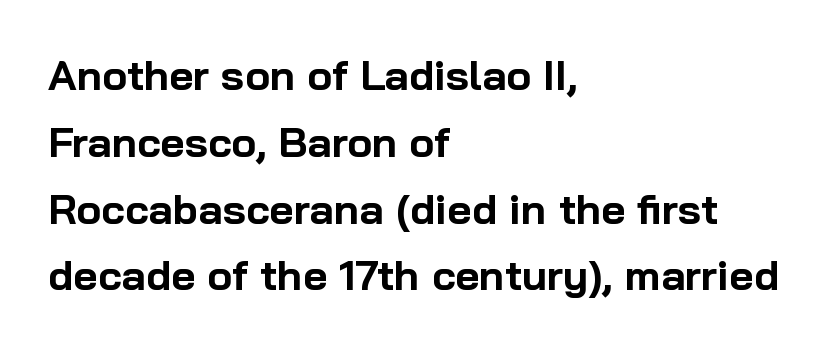
Weight: bold. Clear beneath every line of the passage. Rows of type keep a routine distance in the vertical direction. If you drew a line through each stem, it would be perfectly vertical. Each word holds together tightly as a unit, with standard inter-letter gaps.
